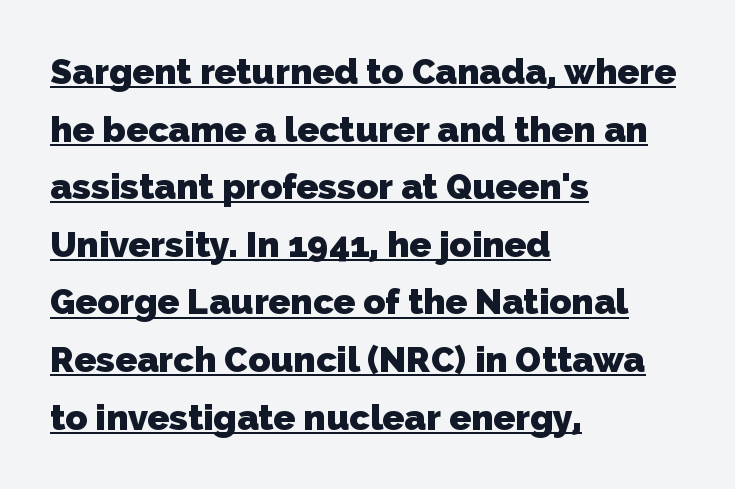
The face used here is proportionally spaced, like ordinary book or web type. Its strokes are broad and dark, the hallmark of bold type. Compared with typical body copy, the letter spacing here is the same. Are there feet on the stems? There aren't — it's a sans. The passage is arranged the way most books set body copy — flush left.
